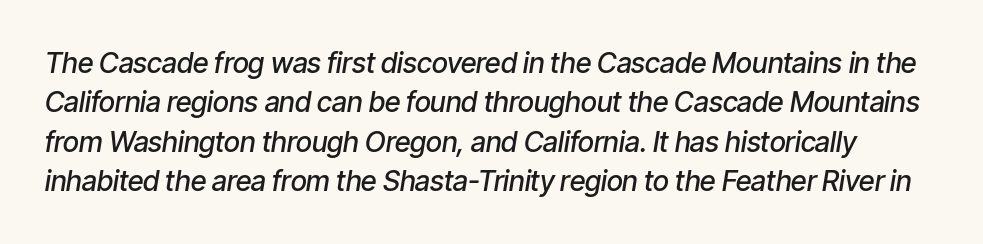
Q: Is the text bold? A: Semi-bold.
Q: Is the text italic (slanted)? A: Yes, it leans right by about 9 degrees.
Q: Is the text underlined? A: No.
Q: Is the spacing between letters normal or unusually wide? A: Normal.
Q: Is the spacing between lines tight, normal or loose? A: Normal.
Q: Width (condensed, normal, or wide)? A: Condensed.
Q: Stroke contrast? A: Low.
Q: x-height? A: Medium.
Q: Monospaced? A: No.
